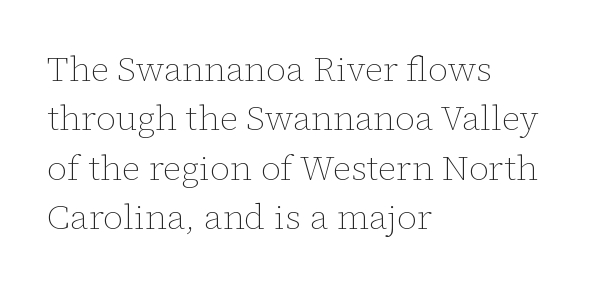
The image shows 35 px thin type, upright; set left-aligned, normal line spacing (1.41x), normal letter spacing, not underlined; low stroke contrast and a medium x-height.
